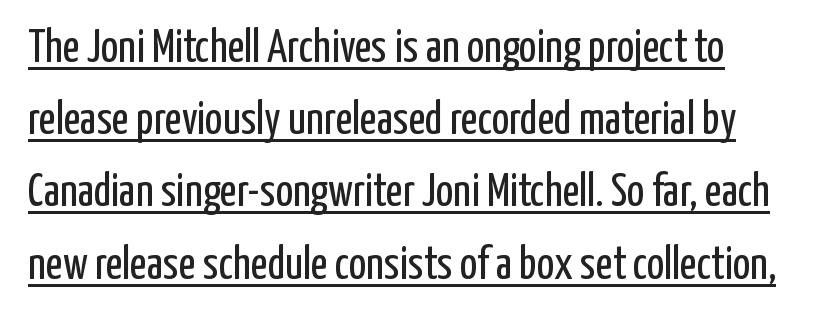
The passage shown is underscored from start to finish. Varying glyph widths throughout — classic text-font behaviour. What kind of face is this? One without serifs — a sans. The letters stand straight up with perfectly vertical stems.
